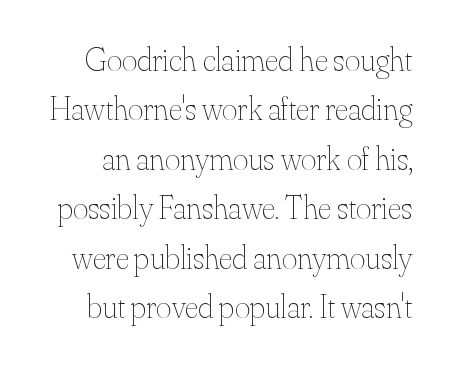
Q: Is the text bold? A: No.
Q: Is the text italic (slanted)? A: No, it is upright.
Q: Is the text underlined? A: No.
Q: Is the spacing between letters normal or unusually wide? A: Normal.
Q: Is the spacing between lines tight, normal or loose? A: Normal.
Q: Width (condensed, normal, or wide)? A: Normal.
Q: Stroke contrast? A: Medium.
Q: x-height? A: Small.
Q: Monospaced? A: No.
